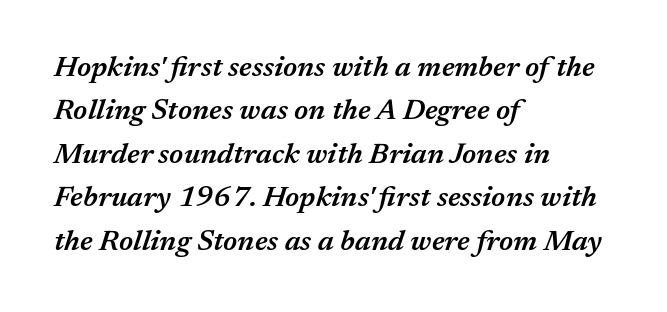
Q: Is the text bold? A: Semi-bold.
Q: Is the text italic (slanted)? A: Yes, it leans right by about 17 degrees.
Q: Is the text underlined? A: No.
Q: How is the paragraph aligned? A: Left-aligned.
Q: Is the spacing between letters normal or unusually wide? A: Normal.
Q: Is the spacing between lines tight, normal or loose? A: Normal.
Q: Width (condensed, normal, or wide)? A: Normal.
Q: Stroke contrast? A: Medium.
Q: x-height? A: Medium.
Q: Monospaced? A: No.
